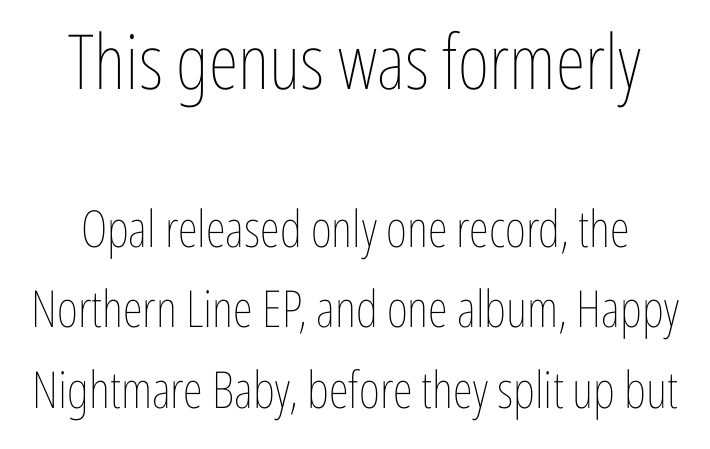
Bigger letters appear in the top chunk; the bottom chunk is reduced. Stem width sits at or under what a default text font uses. Leading: standard. Anything drawn beneath the words? Only blank space. The passage shown is typed in a proportional face where columns would drift. The lettering stays uniformly vertical, giving the passage a roman look.
